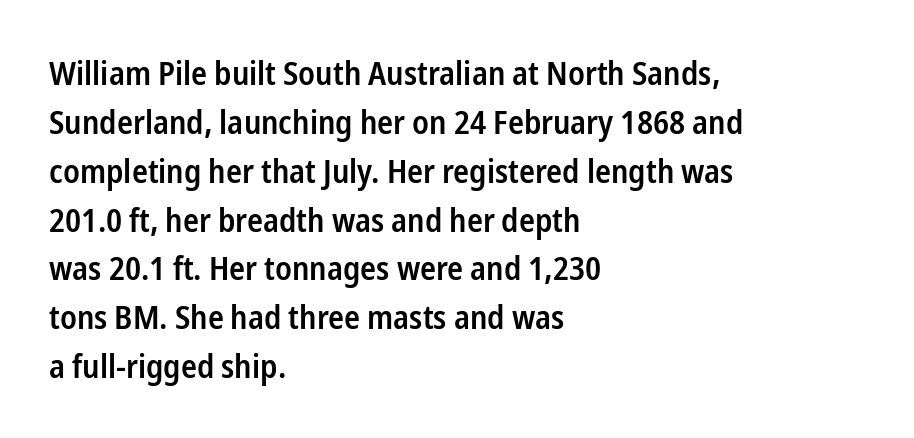
Q: Is the text bold? A: Semi-bold.
Q: Is the text italic (slanted)? A: No, it is upright.
Q: Is the typeface a serif or a sans-serif typeface? A: Sans-serif.
Q: Is the text underlined? A: No.
Q: How is the paragraph aligned? A: Left-aligned.
Q: Is the spacing between letters normal or unusually wide? A: Normal.
Q: Is the spacing between lines tight, normal or loose? A: Normal.
Q: Width (condensed, normal, or wide)? A: Condensed.
Q: Stroke contrast? A: Low.
Q: x-height? A: Medium.
Q: Monospaced? A: No.
